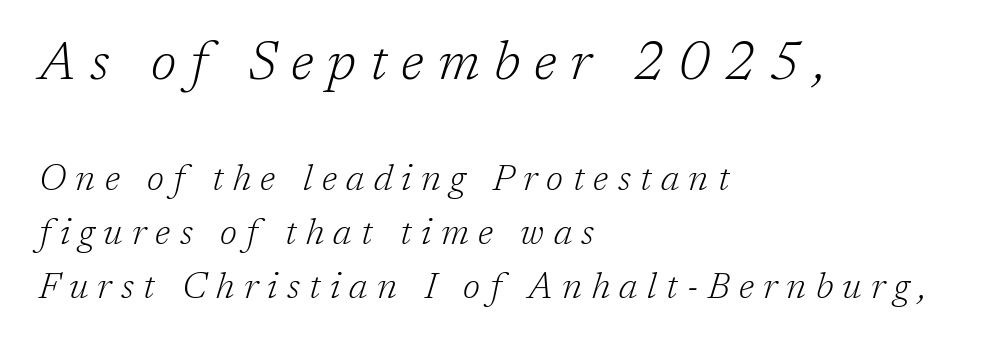
Bigger letters appear in the top chunk; the bottom chunk is reduced. Note the varied advance widths — an 'i' is clearly narrower than an 'm'. Caption: expanded tracking, letters set apart. The block of text has a typical density, with ordinary space between rows. This sample is left-justified, so line endings fall wherever the words run out. A typesetter would mark this as italic.
